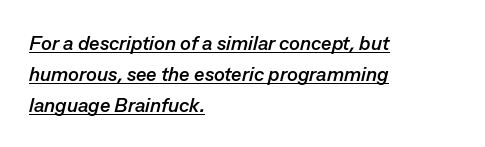
Q: Is the text bold? A: Yes.
Q: Is the text italic (slanted)? A: Yes, it leans right by about 13 degrees.
Q: Is the text underlined? A: Yes.
Q: How is the paragraph aligned? A: Left-aligned.
Q: Is the spacing between letters normal or unusually wide? A: Normal.
Q: Is the spacing between lines tight, normal or loose? A: Normal.
